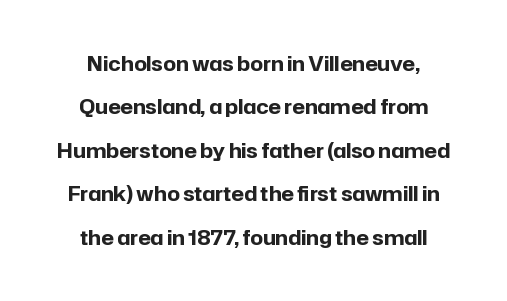
Short and long lines alike share a common midpoint. A typesetter would call this leading open, well beyond the default. Pretty heavy lettering here — definitely bold. Honestly, there is no underline to notice here at all. Compared with typical body copy, the letter spacing here is the same.
